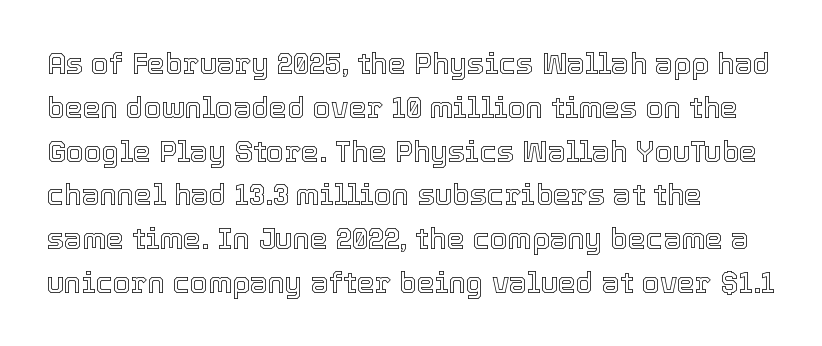
Spacing verdict: proportional, widths tailored to each character. A roman cut, with each character standing at attention. Just letters on the line, the space beneath them empty. The letterforms sit shoulder to shoulder at normal distance.
